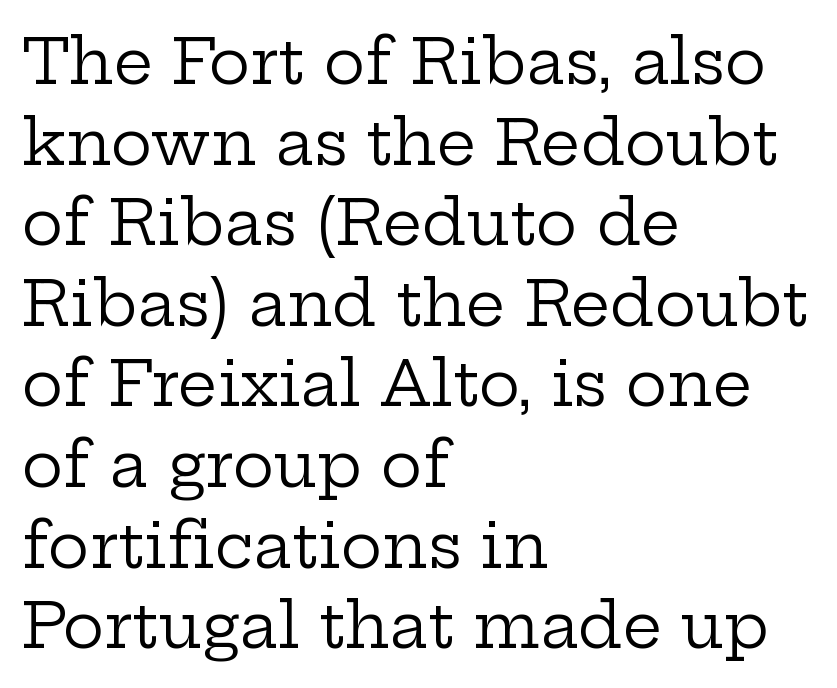
Q: Is the text bold? A: No.
Q: Is the text italic (slanted)? A: No, it is upright.
Q: Is the typeface a serif or a sans-serif typeface? A: Serif.
Q: Is the text underlined? A: No.
Q: How is the paragraph aligned? A: Left-aligned.
Q: Is the spacing between letters normal or unusually wide? A: Normal.
Q: Is the spacing between lines tight, normal or loose? A: Normal.
Q: Width (condensed, normal, or wide)? A: Wide.
Q: Stroke contrast? A: Low.
Q: x-height? A: Medium.
Q: Monospaced? A: No.
